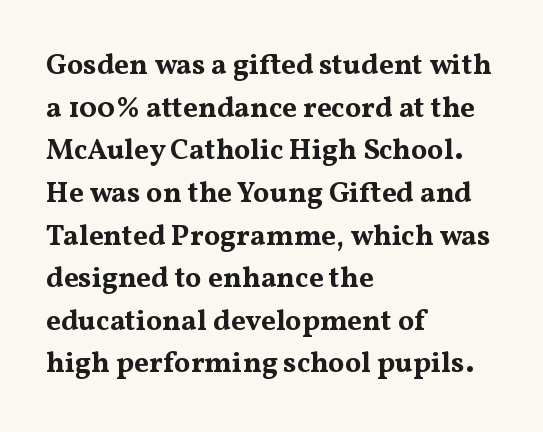
Q: Is the text bold? A: Yes.
Q: Is the text italic (slanted)? A: No, it is upright.
Q: Is the typeface a serif or a sans-serif typeface? A: Serif.
Q: Is the text underlined? A: No.
Q: How is the paragraph aligned? A: Left-aligned.
Q: Is the spacing between letters normal or unusually wide? A: Normal.
Q: Is the spacing between lines tight, normal or loose? A: Normal.
Q: Width (condensed, normal, or wide)? A: Wide.
Q: Stroke contrast? A: Medium.
Q: x-height? A: Medium.
Q: Monospaced? A: No.
